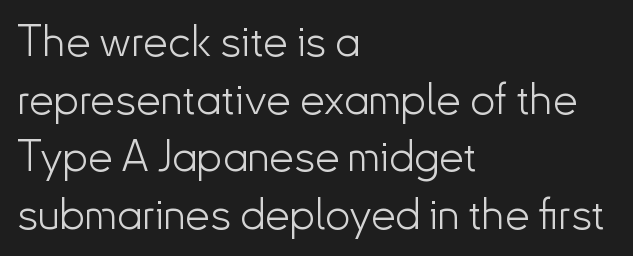
These glyphs show unthickened strokes, regular width or finer. Leading matches the norm, producing a regular column. What stands out about the letter spacing? Nothing — it is the standard amount. Beneath every word, the page is bare. No feet cap the strokes, marking this as sans-serif type. Line starts are locked; line ends wander.
